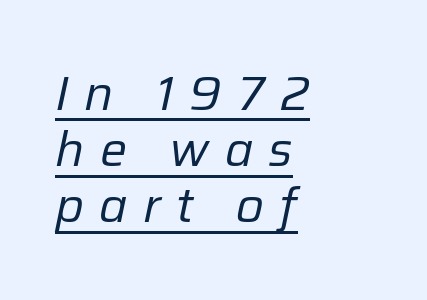
{"italic": "yes", "lean": "right", "slant_degrees": 12, "bold": "no", "weight": "regular", "width": "normal", "stroke_contrast": "low", "x_height": "medium", "monospaced": "no", "underline": "yes", "align": "left", "line_spacing_ratio": 1.17, "letter_spacing": "wide", "letter_spacing_em": 0.32, "glyph_px": 48}
